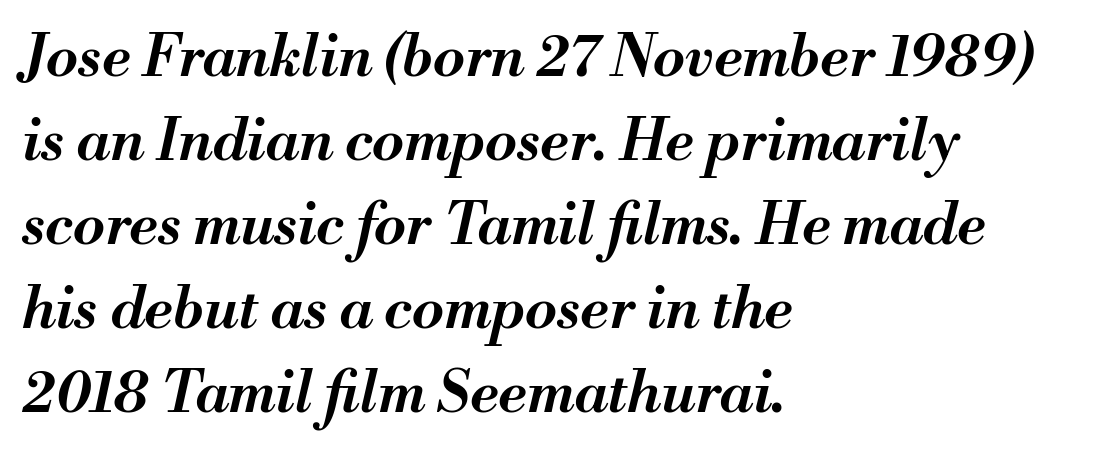
The image shows 58 px semibold type, italic (leaning right); set left-aligned, normal line spacing (1.45x), normal letter spacing, not underlined; medium stroke contrast and a small x-height.
